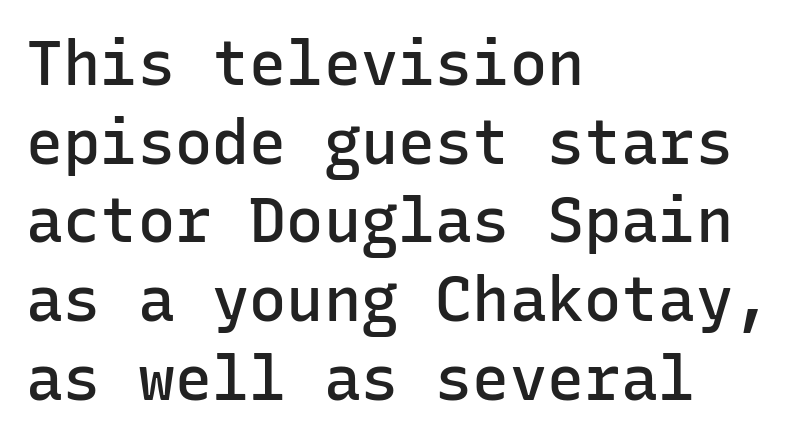
{"serif": "no", "italic": "no", "bold": "semi", "weight": "semibold", "width": "normal", "stroke_contrast": "low", "x_height": "medium", "monospaced": "yes", "underline": "no", "align": "left", "line_spacing": "normal", "line_spacing_ratio": 1.27, "letter_spacing": "normal", "letter_spacing_em": 0.0, "glyph_px": 62}
